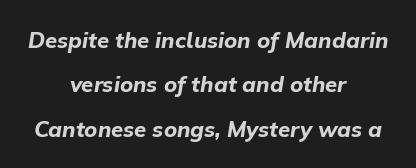
{"italic": "yes", "lean": "right", "slant_degrees": 9, "bold": "yes", "underline": "no", "align": "center", "line_spacing": "loose", "line_spacing_ratio": 2.02, "letter_spacing": "normal", "letter_spacing_em": 0.0, "glyph_px": 22}
